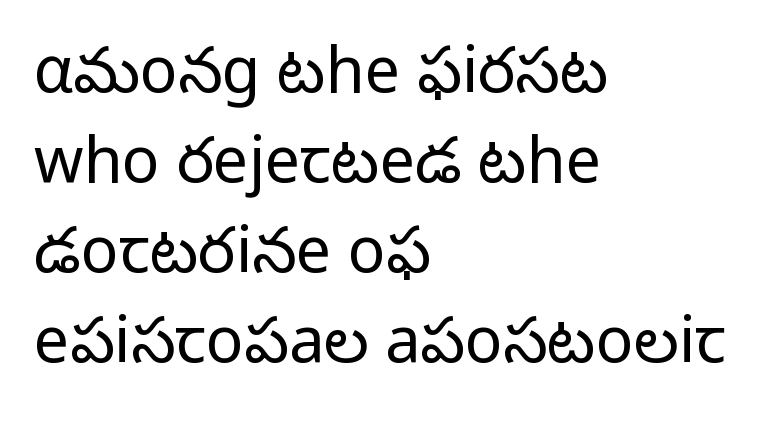
Q: Is the text bold? A: No.
Q: Is the text italic (slanted)? A: No, it is upright.
Q: Is the typeface a serif or a sans-serif typeface? A: Sans-serif.
Q: Is the text underlined? A: No.
Q: How is the paragraph aligned? A: Left-aligned.
Q: Is the spacing between letters normal or unusually wide? A: Normal.
Q: Is the spacing between lines tight, normal or loose? A: Normal.
Q: Width (condensed, normal, or wide)? A: Normal.
Q: Stroke contrast? A: Low.
Q: x-height? A: Medium.
Q: Monospaced? A: No.
